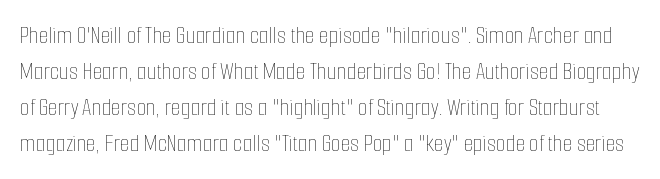
The image shows 25 px text type, upright; set normal line spacing (1.44x), normal letter spacing, not underlined.
